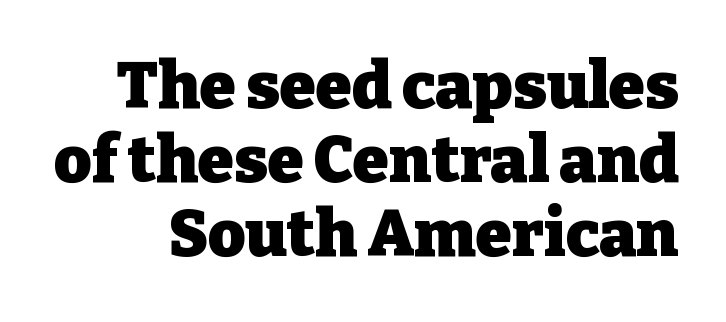
Character widths vary here, with narrow letters taking less room than wide ones. Inter-character spacing is left at the font's built-in metrics. Summary of weight: heavy, a full bold. Clear beneath every line of the passage.
